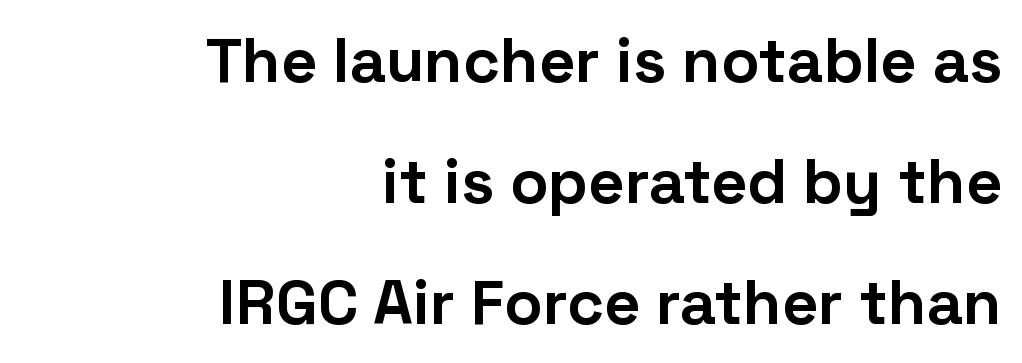
{"serif": "no", "italic": "no", "bold": "yes", "weight": "bold", "width": "normal", "stroke_contrast": "low", "x_height": "medium", "monospaced": "no", "underline": "no", "align": "right", "line_spacing": "loose", "line_spacing_ratio": 1.92, "letter_spacing": "normal", "letter_spacing_em": 0.0, "glyph_px": 63}
